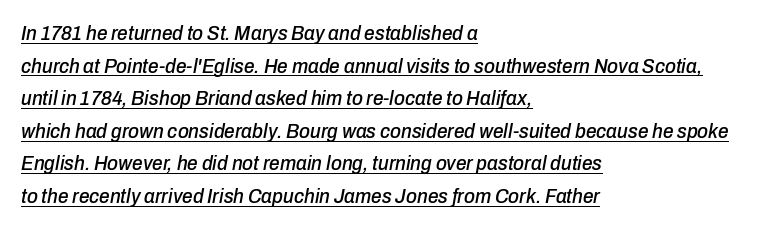
{"italic": "yes", "lean": "right", "slant_degrees": 10, "underline": "yes", "align": "left", "line_spacing": "normal", "line_spacing_ratio": 1.55, "letter_spacing": "normal", "letter_spacing_em": 0.0, "glyph_px": 21}
